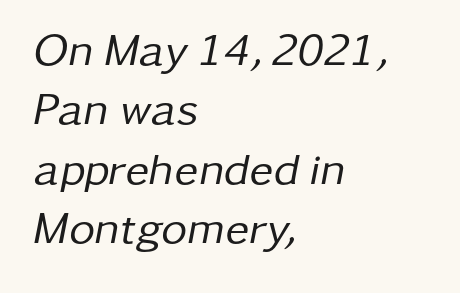
{"italic": "yes", "lean": "right", "slant_degrees": 11, "bold": "no", "weight": "regular", "width": "normal", "stroke_contrast": "low", "x_height": "medium", "monospaced": "no", "underline": "no", "align": "left", "line_spacing": "normal", "line_spacing_ratio": 1.32, "letter_spacing": "normal", "letter_spacing_em": 0.0, "glyph_px": 45}
